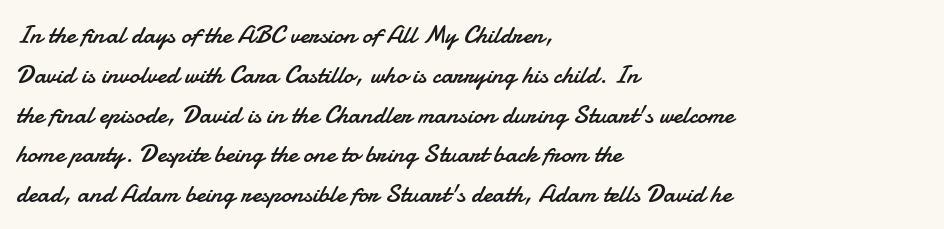
Nobody touched the tracking dial on this one. Line starts are locked; line ends wander. The block of text has a typical density, with ordinary space between rows. The glyphs are unaccompanied by any horizontal stroke below them. These glyphs show unthickened strokes, regular width or finer.
